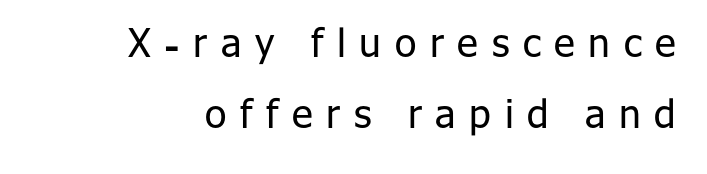
{"serif": "no", "italic": "no", "bold": "no", "weight": "regular", "width": "normal", "stroke_contrast": "low", "x_height": "medium", "monospaced": "no", "underline": "no", "align": "right", "line_spacing_ratio": 1.83, "letter_spacing": "wide", "letter_spacing_em": 0.35, "glyph_px": 39}
